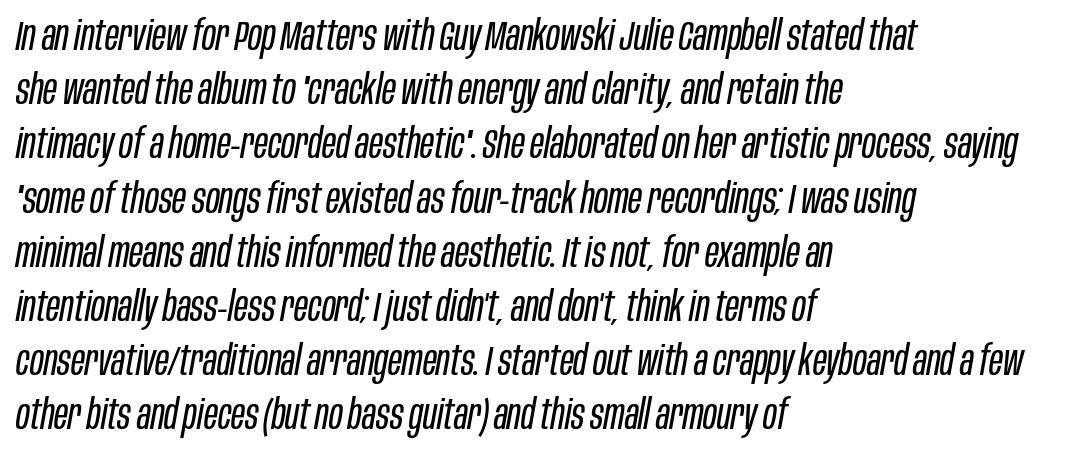
Q: Is the text bold? A: No.
Q: Is the text italic (slanted)? A: Yes, it leans right by about 10 degrees.
Q: Is the text underlined? A: No.
Q: How is the paragraph aligned? A: Left-aligned.
Q: Is the spacing between letters normal or unusually wide? A: Normal.
Q: Is the spacing between lines tight, normal or loose? A: Normal.
Q: Width (condensed, normal, or wide)? A: Condensed.
Q: Stroke contrast? A: Low.
Q: x-height? A: Large.
Q: Monospaced? A: No.
